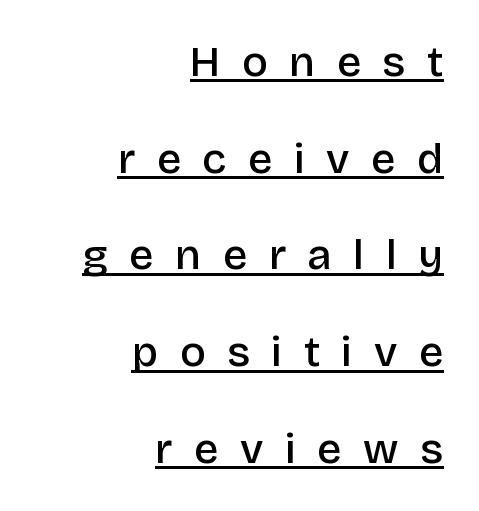
Characters remain perfectly vertical along every line. These characters rest on top of a visible drawn line. Compared with a flush-left layout, this one pins lines to the opposite, right side. A typesetter would call this heavily tracked-out type. Note: no serifs on the glyphs.
